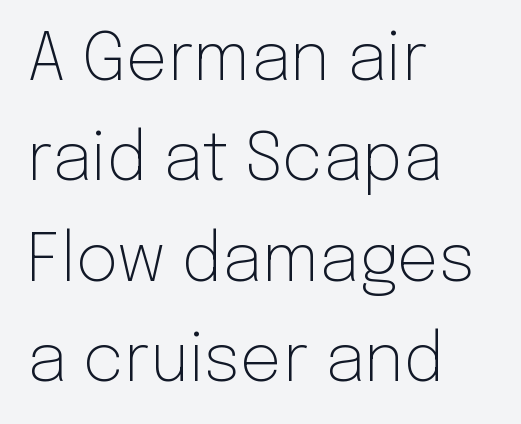
The image shows 66 px light sans-serif type, upright; set left-aligned, normal line spacing (1.52x), normal letter spacing, not underlined; low stroke contrast and a medium x-height.
